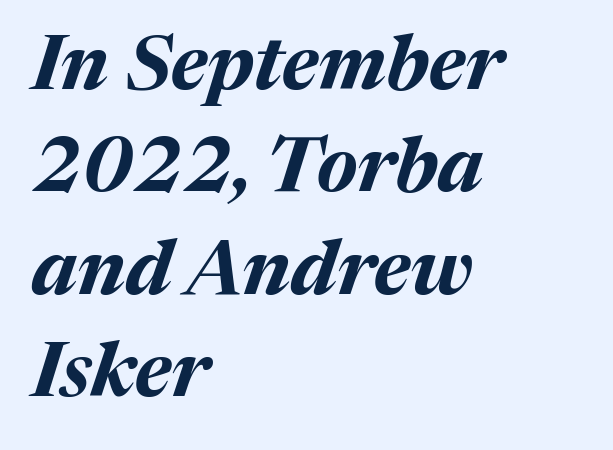
The image shows 77 px bold type, italic (leaning right); set left-aligned, normal line spacing (1.33x), normal letter spacing, not underlined; medium stroke contrast and a medium x-height.
